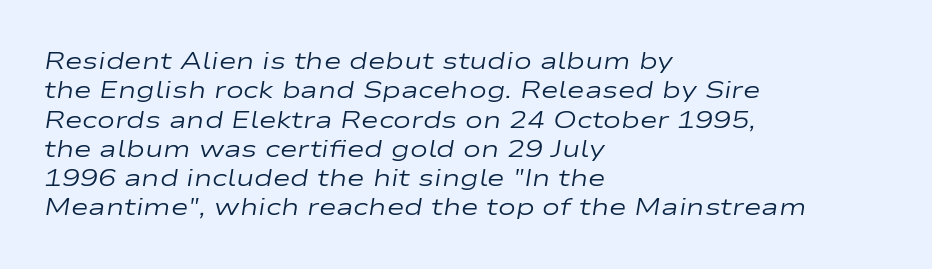
The image shows 24 px text type, italic (leaning right); set left-aligned, line spacing 1.22x, normal letter spacing, not underlined.
